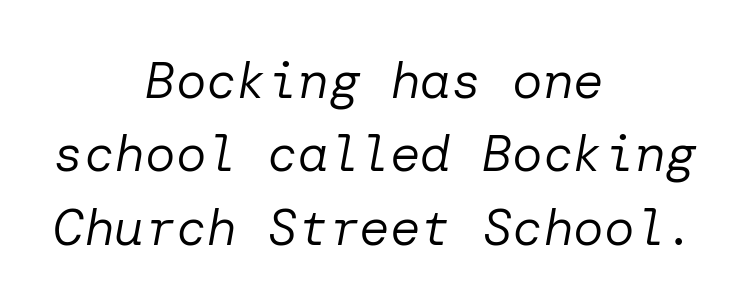
{"italic": "yes", "lean": "right", "slant_degrees": 10, "bold": "no", "weight": "regular", "width": "normal", "stroke_contrast": "low", "x_height": "medium", "underline": "no", "align": "center", "line_spacing": "normal", "line_spacing_ratio": 1.44, "letter_spacing": "normal", "letter_spacing_em": 0.0, "glyph_px": 51}
